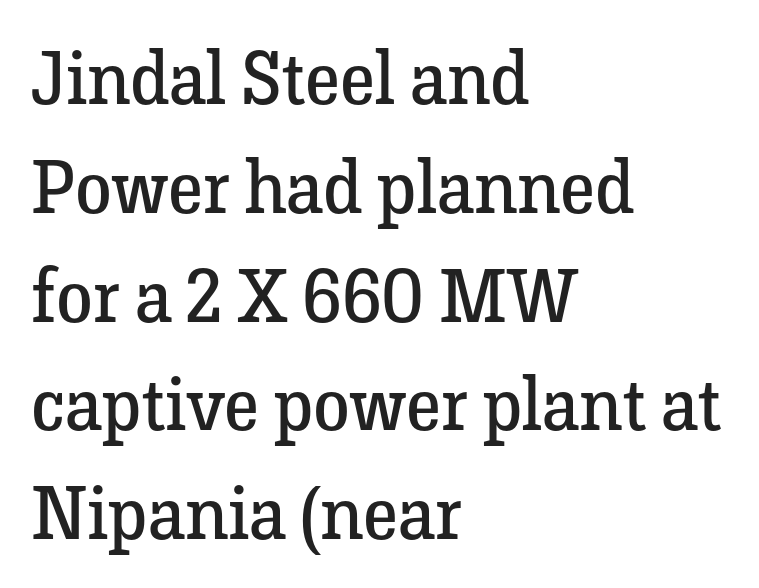
Q: Is the text bold? A: No.
Q: Is the text italic (slanted)? A: No, it is upright.
Q: Is the typeface a serif or a sans-serif typeface? A: Serif.
Q: Is the text underlined? A: No.
Q: How is the paragraph aligned? A: Left-aligned.
Q: Is the spacing between letters normal or unusually wide? A: Normal.
Q: Is the spacing between lines tight, normal or loose? A: Normal.
Q: Width (condensed, normal, or wide)? A: Normal.
Q: Stroke contrast? A: Low.
Q: x-height? A: Medium.
Q: Monospaced? A: No.
